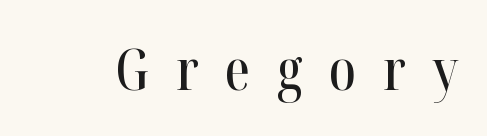
{"serif": "yes", "italic": "no", "width": "condensed", "stroke_contrast": "high", "x_height": "medium", "monospaced": "no", "underline": "no", "letter_spacing": "wide", "letter_spacing_em": 0.47, "glyph_px": 57}
